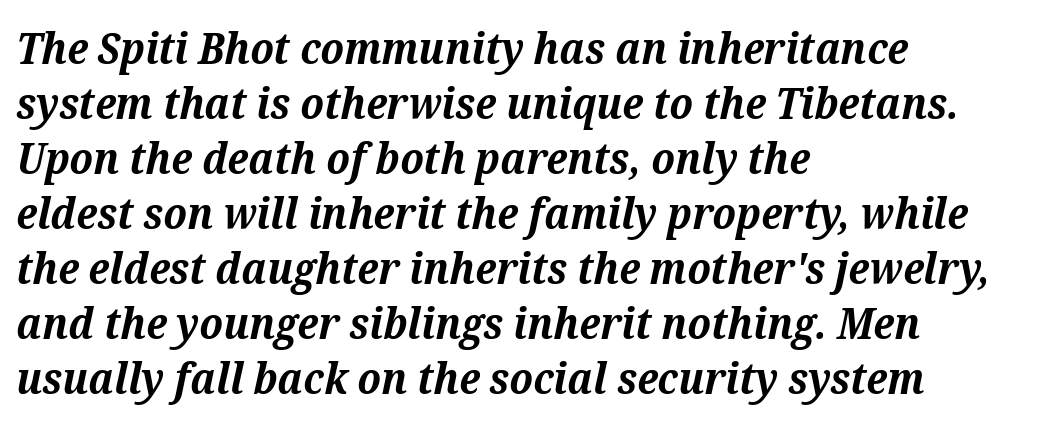
Where is the straight margin? On the left. Underlining? Definitely not there. Varying glyph widths throughout — classic text-font behaviour. Plenty of ink on the page — the face is bold. These lines keep a tight, regular rhythm from letter to letter.
